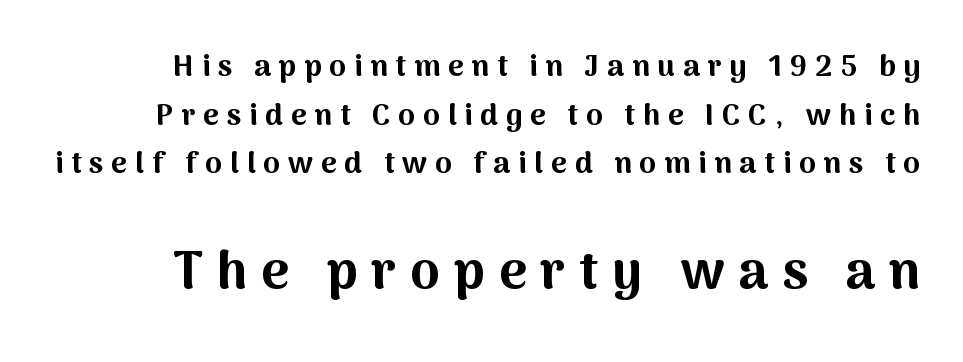
Q: Is the text bold? A: Yes.
Q: Is the text italic (slanted)? A: No, it is upright.
Q: Is the typeface a serif or a sans-serif typeface? A: Sans-serif.
Q: Is the text underlined? A: No.
Q: Is the spacing between letters normal or unusually wide? A: Unusually wide.
Q: Is the spacing between lines tight, normal or loose? A: Normal.
Q: Which block of text is set in a larger size, the first (top) or the second (bottom)? A: The second (bottom) one.
Q: Width (condensed, normal, or wide)? A: Normal.
Q: Stroke contrast? A: Medium.
Q: x-height? A: Medium.
Q: Monospaced? A: No.
